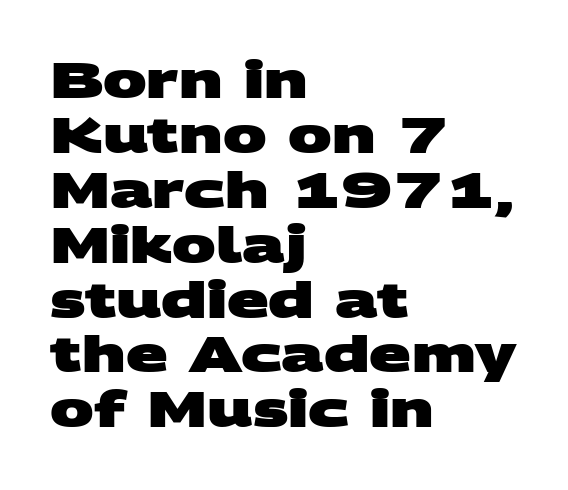
Q: Is the text bold? A: Yes.
Q: Is the typeface a serif or a sans-serif typeface? A: Sans-serif.
Q: Is the text underlined? A: No.
Q: How is the paragraph aligned? A: Left-aligned.
Q: Is the spacing between letters normal or unusually wide? A: Normal.
Q: Is the spacing between lines tight, normal or loose? A: Tight.
Q: Width (condensed, normal, or wide)? A: Wide.
Q: Stroke contrast? A: Medium.
Q: x-height? A: Large.
Q: Monospaced? A: No.
